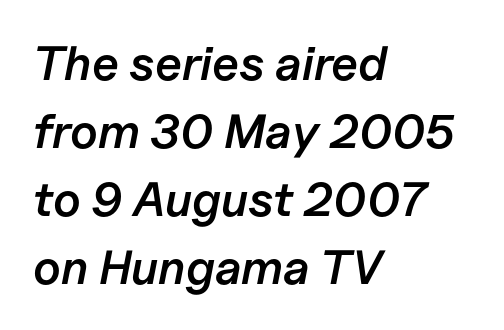
Q: Is the text bold? A: Semi-bold.
Q: Is the text italic (slanted)? A: Yes, it leans right by about 11 degrees.
Q: Is the text underlined? A: No.
Q: How is the paragraph aligned? A: Left-aligned.
Q: Is the spacing between letters normal or unusually wide? A: Normal.
Q: Is the spacing between lines tight, normal or loose? A: Normal.
Q: Width (condensed, normal, or wide)? A: Normal.
Q: Stroke contrast? A: Low.
Q: x-height? A: Medium.
Q: Monospaced? A: No.
